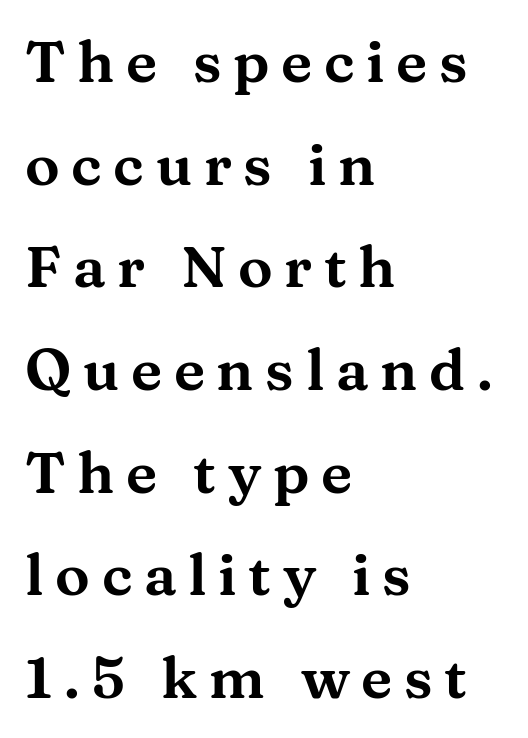
{"serif": "yes", "italic": "no", "width": "wide", "stroke_contrast": "medium", "x_height": "medium", "monospaced": "no", "underline": "no", "align": "left", "line_spacing_ratio": 1.77, "letter_spacing": "wide", "letter_spacing_em": 0.2, "glyph_px": 58}
